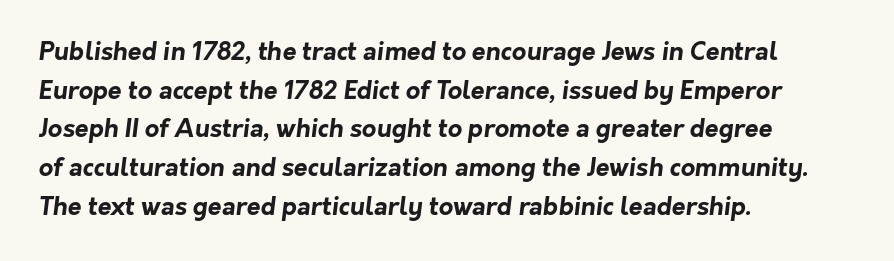
Q: Is the text bold? A: Yes.
Q: Is the text underlined? A: No.
Q: How is the paragraph aligned? A: Left-aligned.
Q: Is the spacing between letters normal or unusually wide? A: Normal.
Q: Is the spacing between lines tight, normal or loose? A: Normal.
